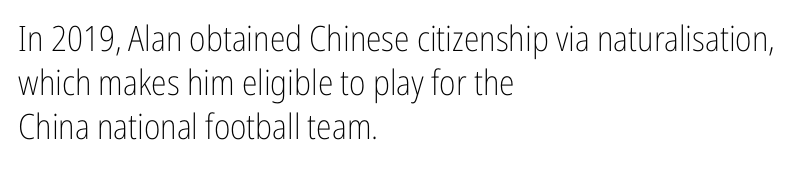
Q: Is the text bold? A: No.
Q: Is the text italic (slanted)? A: No, it is upright.
Q: Is the typeface a serif or a sans-serif typeface? A: Sans-serif.
Q: Is the text underlined? A: No.
Q: How is the paragraph aligned? A: Left-aligned.
Q: Is the spacing between letters normal or unusually wide? A: Normal.
Q: Is the spacing between lines tight, normal or loose? A: Normal.
Q: Width (condensed, normal, or wide)? A: Condensed.
Q: Stroke contrast? A: Low.
Q: x-height? A: Medium.
Q: Monospaced? A: No.
